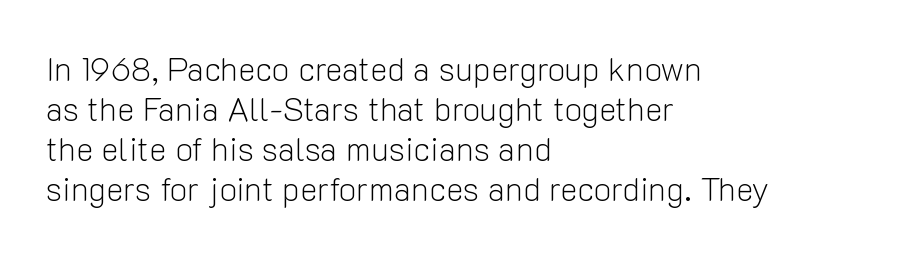
{"serif": "no", "italic": "no", "bold": "no", "weight": "light", "width": "normal", "stroke_contrast": "low", "x_height": "medium", "monospaced": "no", "underline": "no", "align": "left", "line_spacing_ratio": 1.21, "letter_spacing": "normal", "letter_spacing_em": 0.0, "glyph_px": 33}
